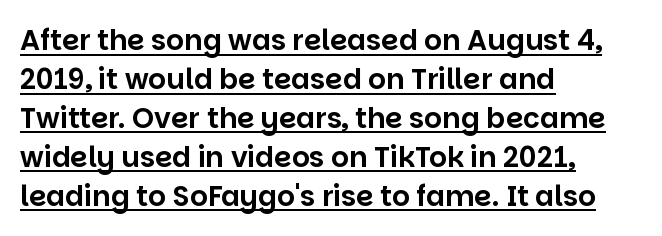
Character widths vary here, with narrow letters taking less room than wide ones. These lines keep a tight, regular rhythm from letter to letter. The typesetter has applied underlining to the passage shown. Does the copy run flush right? No — it runs flush left. Quick note: interline space is typical. When letters stand straight like this, we call the style roman or upright.
